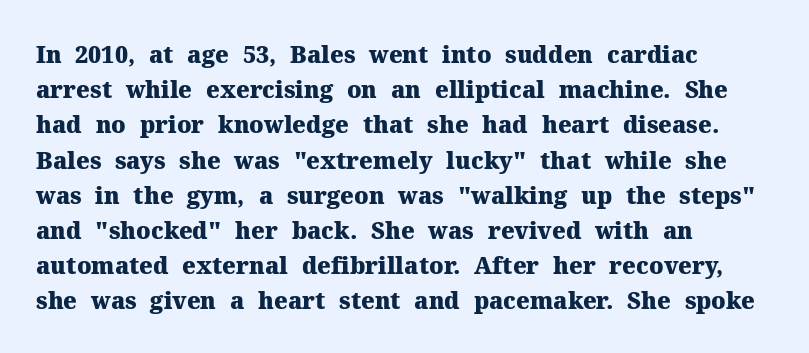
Each new line begins a customary step beneath the previous one. This rendering leaves character spacing at its baseline value. The lettering stays uniformly vertical, giving the passage a roman look. This rendering features lettering with no underline. A student would call this left alignment; a typographer would say flush left, rag right. Is the type bold? Yes — the strokes are clearly thick and heavy.
